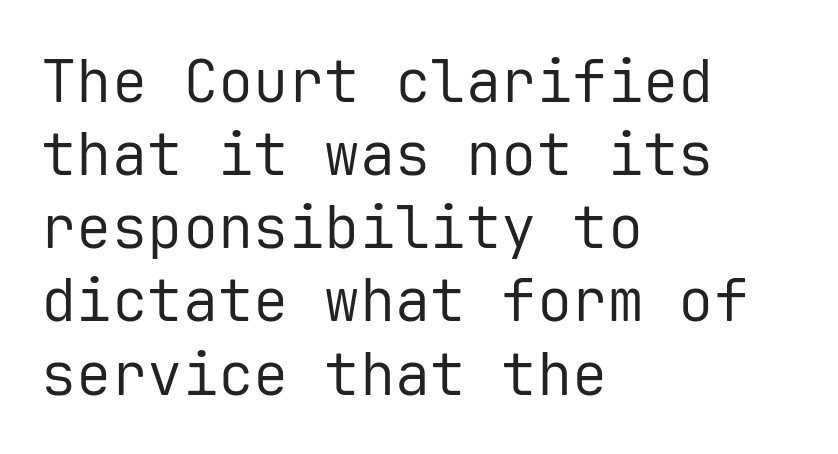
No heavy texture on the line: the type isn't bold. Tall strokes in this sample are plumb rather than angled. A typesetter would call this zero additional tracking. The space directly below the letters is spotless. The face used here is monospaced, like something from a code editor. Typeset ragged right — the left edge is the straight one.
